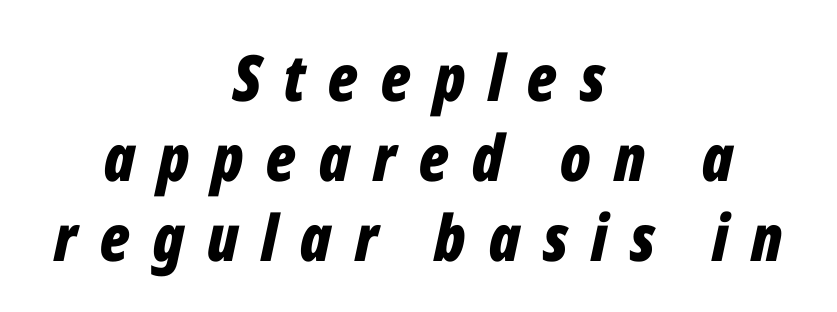
{"italic": "yes", "lean": "right", "slant_degrees": 12, "bold": "yes", "weight": "bold", "width": "condensed", "stroke_contrast": "low", "x_height": "medium", "monospaced": "no", "underline": "no", "align": "center", "line_spacing": "normal", "line_spacing_ratio": 1.25, "letter_spacing": "wide", "letter_spacing_em": 0.36, "glyph_px": 64}
